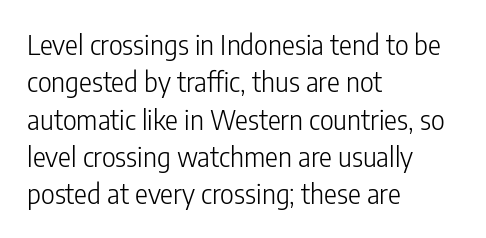
{"italic": "no", "bold": "no", "underline": "no", "align": "left", "line_spacing": "normal", "line_spacing_ratio": 1.38, "letter_spacing": "normal", "letter_spacing_em": 0.0, "glyph_px": 27}
